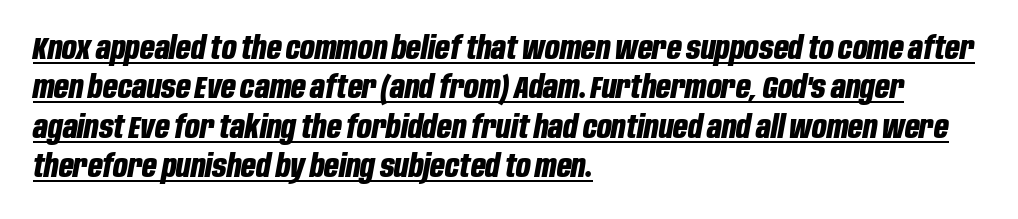
The image shows 32 px bold, condensed type, italic (leaning right); set left-aligned, line spacing 1.23x, normal letter spacing, underlined; low stroke contrast and a large x-height.
